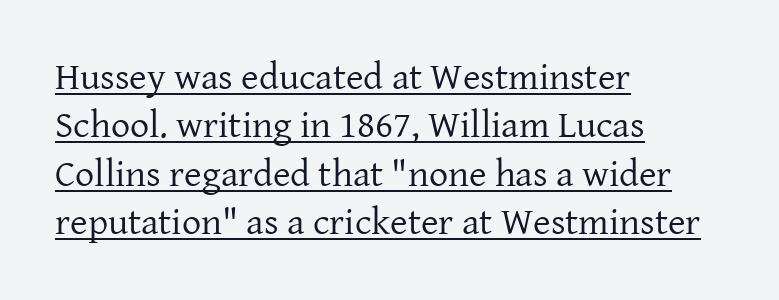
Q: Is the text bold? A: No.
Q: Is the text italic (slanted)? A: No, it is upright.
Q: Is the typeface a serif or a sans-serif typeface? A: Serif.
Q: Is the text underlined? A: Yes.
Q: How is the paragraph aligned? A: Left-aligned.
Q: Is the spacing between letters normal or unusually wide? A: Normal.
Q: Is the spacing between lines tight, normal or loose? A: Normal.
Q: Width (condensed, normal, or wide)? A: Normal.
Q: Stroke contrast? A: Low.
Q: x-height? A: Medium.
Q: Monospaced? A: No.
